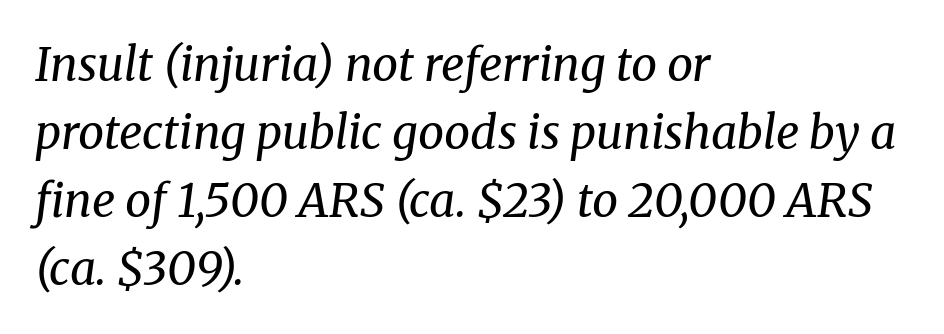
{"serif": "yes", "italic": "yes", "lean": "right", "slant_degrees": 8, "bold": "no", "weight": "regular", "width": "normal", "stroke_contrast": "medium", "x_height": "medium", "monospaced": "no", "underline": "no", "align": "left", "line_spacing": "normal", "line_spacing_ratio": 1.48, "letter_spacing": "normal", "letter_spacing_em": 0.0, "glyph_px": 46}
